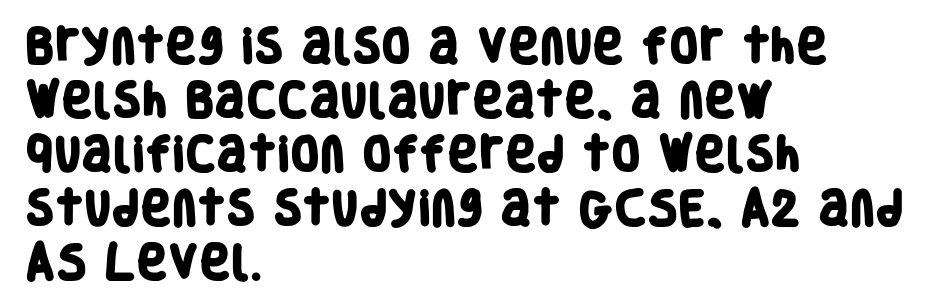
Q: Is the text bold? A: Yes.
Q: Is the typeface a serif or a sans-serif typeface? A: Sans-serif.
Q: Is the text underlined? A: No.
Q: How is the paragraph aligned? A: Left-aligned.
Q: Is the spacing between letters normal or unusually wide? A: Normal.
Q: Is the spacing between lines tight, normal or loose? A: Normal.
Q: Width (condensed, normal, or wide)? A: Condensed.
Q: Stroke contrast? A: Low.
Q: x-height? A: Large.
Q: Monospaced? A: No.
